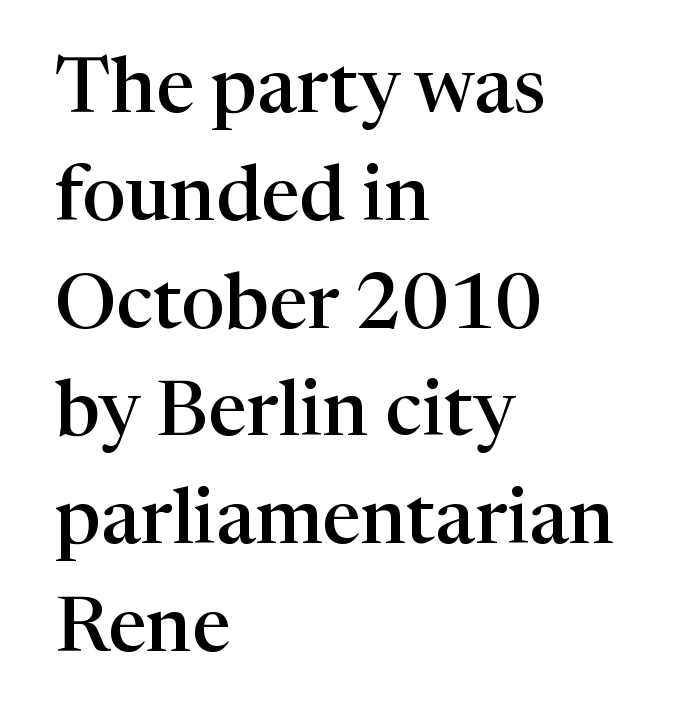
Q: Is the text bold? A: Semi-bold.
Q: Is the text italic (slanted)? A: No, it is upright.
Q: Is the typeface a serif or a sans-serif typeface? A: Serif.
Q: Is the text underlined? A: No.
Q: How is the paragraph aligned? A: Left-aligned.
Q: Is the spacing between letters normal or unusually wide? A: Normal.
Q: Is the spacing between lines tight, normal or loose? A: Normal.
Q: Width (condensed, normal, or wide)? A: Normal.
Q: Stroke contrast? A: High.
Q: x-height? A: Medium.
Q: Monospaced? A: No.
